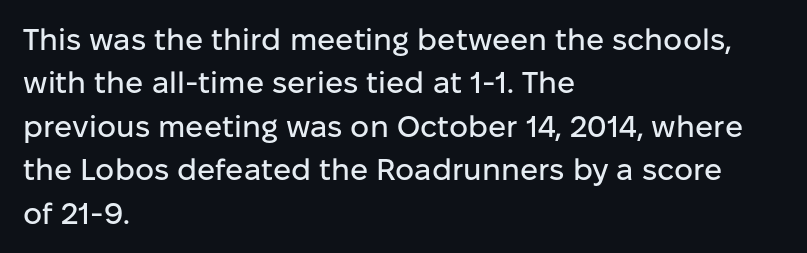
Q: Is the text italic (slanted)? A: No, it is upright.
Q: Is the typeface a serif or a sans-serif typeface? A: Sans-serif.
Q: Is the text underlined? A: No.
Q: How is the paragraph aligned? A: Left-aligned.
Q: Is the spacing between letters normal or unusually wide? A: Normal.
Q: Is the spacing between lines tight, normal or loose? A: Normal.
Q: Width (condensed, normal, or wide)? A: Normal.
Q: Stroke contrast? A: Low.
Q: x-height? A: Medium.
Q: Monospaced? A: No.
